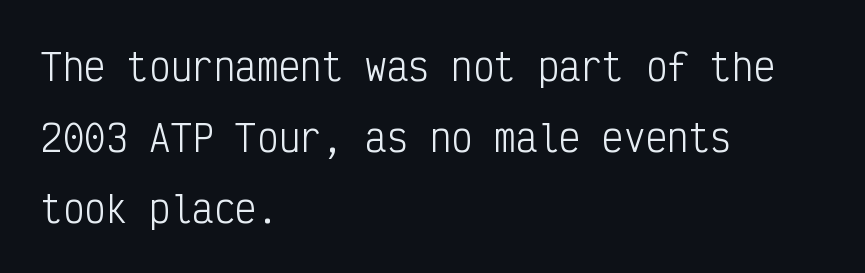
{"serif": "no", "italic": "no", "bold": "no", "weight": "light", "width": "condensed", "stroke_contrast": "low", "x_height": "medium", "monospaced": "yes", "underline": "no", "align": "left", "line_spacing": "loose", "line_spacing_ratio": 1.97, "letter_spacing": "normal", "letter_spacing_em": 0.0, "glyph_px": 36}
